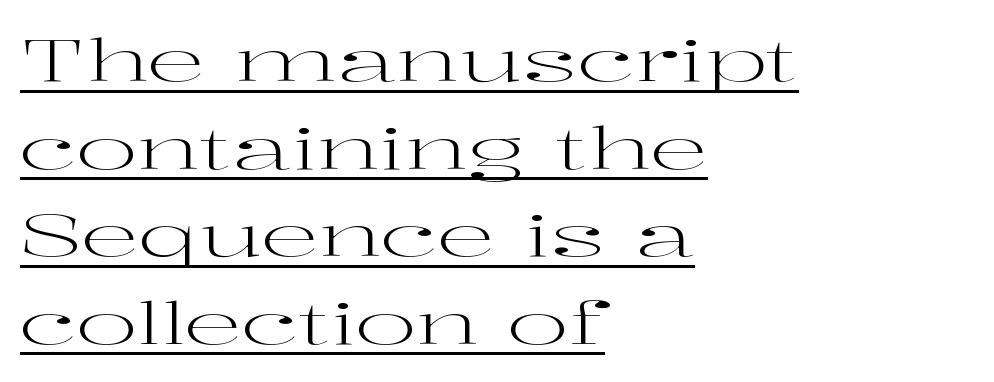
If you measured baseline to baseline, you'd find a middling distance. The passage shown has conventional tracking throughout. Unlike italic type, these characters show no tilt at all. The specimen includes a rule beneath the text block's lines.
